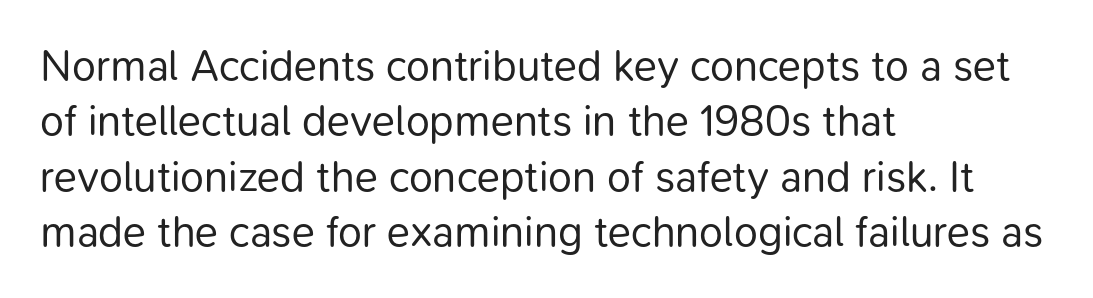
Q: Is the text bold? A: No.
Q: Is the text italic (slanted)? A: No, it is upright.
Q: Is the typeface a serif or a sans-serif typeface? A: Sans-serif.
Q: Is the text underlined? A: No.
Q: How is the paragraph aligned? A: Left-aligned.
Q: Is the spacing between letters normal or unusually wide? A: Normal.
Q: Is the spacing between lines tight, normal or loose? A: Normal.
Q: Width (condensed, normal, or wide)? A: Normal.
Q: Stroke contrast? A: Low.
Q: x-height? A: Medium.
Q: Monospaced? A: No.
